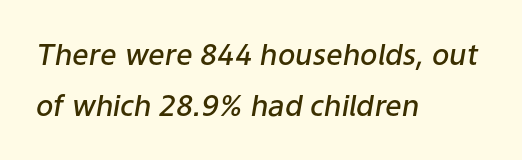
Q: Is the text bold? A: Semi-bold.
Q: Is the text italic (slanted)? A: Yes, it leans right by about 9 degrees.
Q: Is the text underlined? A: No.
Q: How is the paragraph aligned? A: Left-aligned.
Q: Is the spacing between letters normal or unusually wide? A: Normal.
Q: Width (condensed, normal, or wide)? A: Normal.
Q: Stroke contrast? A: Low.
Q: x-height? A: Medium.
Q: Monospaced? A: No.
